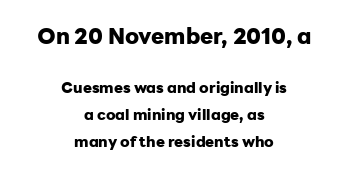
{"italic": "no", "bold": "yes", "underline": "no", "align": "center", "line_spacing_ratio": 1.79, "letter_spacing": "normal", "letter_spacing_em": 0.0, "larger_block": "first", "size_ratio": 1.47, "glyph_px": 22}
